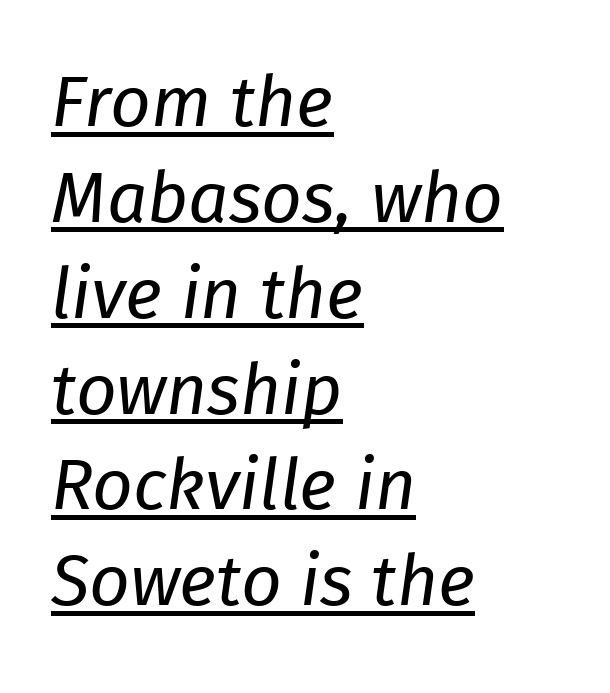
No extra ink here — the face is not bold. Compared with a centered layout, this one pins lines to the left instead. Proportional: the letters do not fall into vertical columns. If you measured baseline to baseline, you'd find a middling distance. Is there an underline? Yes — a line sits under the letters.
